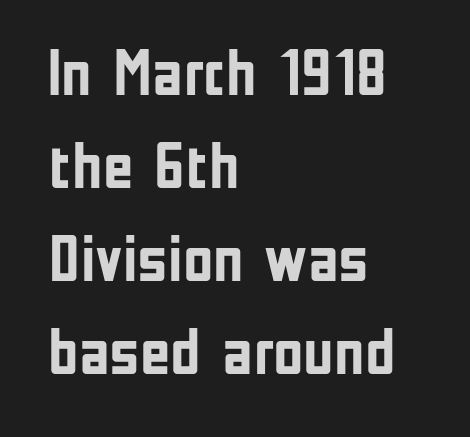
Q: Is the text bold? A: Yes.
Q: Is the text italic (slanted)? A: No, it is upright.
Q: Is the typeface a serif or a sans-serif typeface? A: Sans-serif.
Q: Is the text underlined? A: No.
Q: How is the paragraph aligned? A: Left-aligned.
Q: Is the spacing between letters normal or unusually wide? A: Normal.
Q: Is the spacing between lines tight, normal or loose? A: Normal.
Q: Width (condensed, normal, or wide)? A: Condensed.
Q: Stroke contrast? A: Low.
Q: x-height? A: Medium.
Q: Monospaced? A: No.
